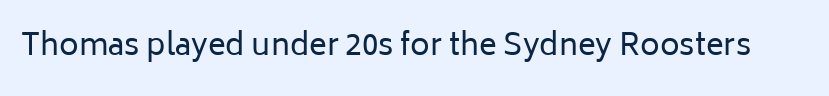
The image shows 30 px regular-weight sans-serif type, upright; set normal letter spacing, not underlined; low stroke contrast and a medium x-height.
